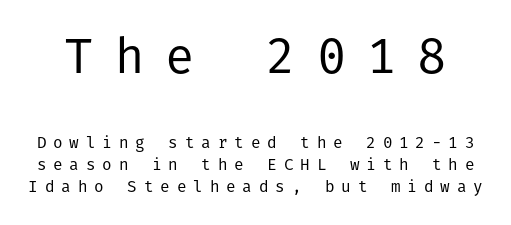
{"serif": "no", "italic": "no", "bold": "no", "weight": "regular", "width": "normal", "stroke_contrast": "low", "x_height": "medium", "underline": "no", "line_spacing": "normal", "line_spacing_ratio": 1.37, "letter_spacing": "wide", "letter_spacing_em": 0.43, "larger_block": "first", "size_ratio": 3.06, "glyph_px": 49}
